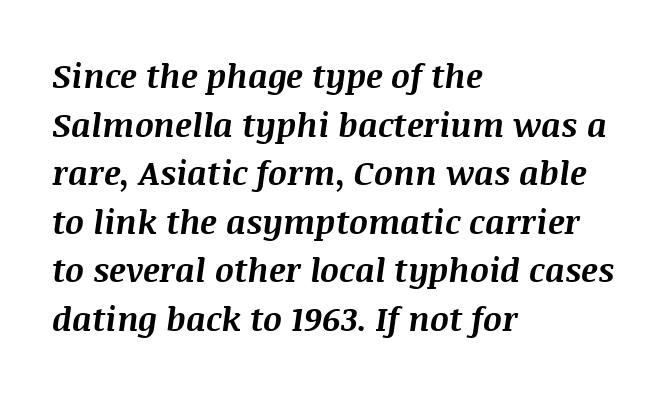
{"italic": "yes", "lean": "right", "slant_degrees": 8, "bold": "yes", "weight": "bold", "width": "normal", "stroke_contrast": "medium", "x_height": "large", "monospaced": "no", "underline": "no", "align": "left", "line_spacing": "normal", "line_spacing_ratio": 1.47, "letter_spacing": "normal", "letter_spacing_em": 0.0, "glyph_px": 33}
